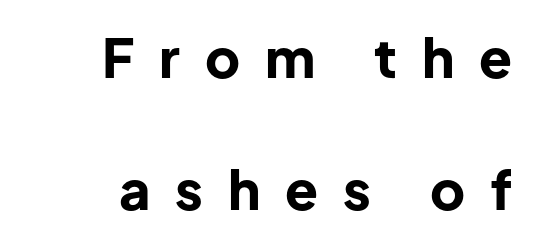
The image shows 54 px bold sans-serif type, upright; set right-aligned, loose line spacing (2.44x), unusually wide letter spacing (+0.46 em), not underlined; low stroke contrast and a medium x-height.
